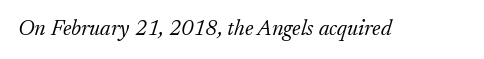
{"italic": "yes", "lean": "right", "slant_degrees": 17, "bold": "no", "underline": "no", "letter_spacing": "normal", "letter_spacing_em": 0.0, "glyph_px": 22}
